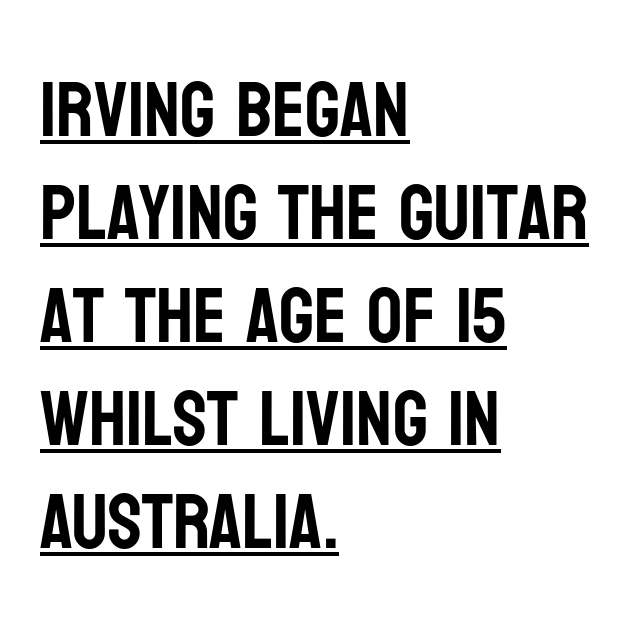
The space between consecutive lines is moderate. This sample uses plain, unmodified letter spacing. I'd call this a sans setting — the letters go barefoot. One-word summary of the alignment: left. If you drew a line through each stem, it would be perfectly vertical.
